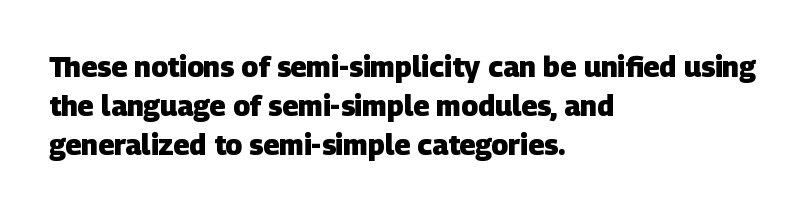
The image shows 28 px heavy sans-serif type; set left-aligned, normal line spacing (1.4x), normal letter spacing, not underlined; low stroke contrast and a large x-height.
